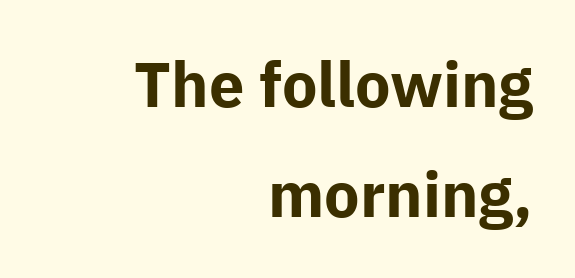
{"serif": "no", "italic": "no", "bold": "yes", "weight": "bold", "width": "normal", "stroke_contrast": "low", "x_height": "medium", "monospaced": "no", "underline": "no", "align": "right", "line_spacing_ratio": 1.75, "letter_spacing": "normal", "letter_spacing_em": 0.0, "glyph_px": 63}
